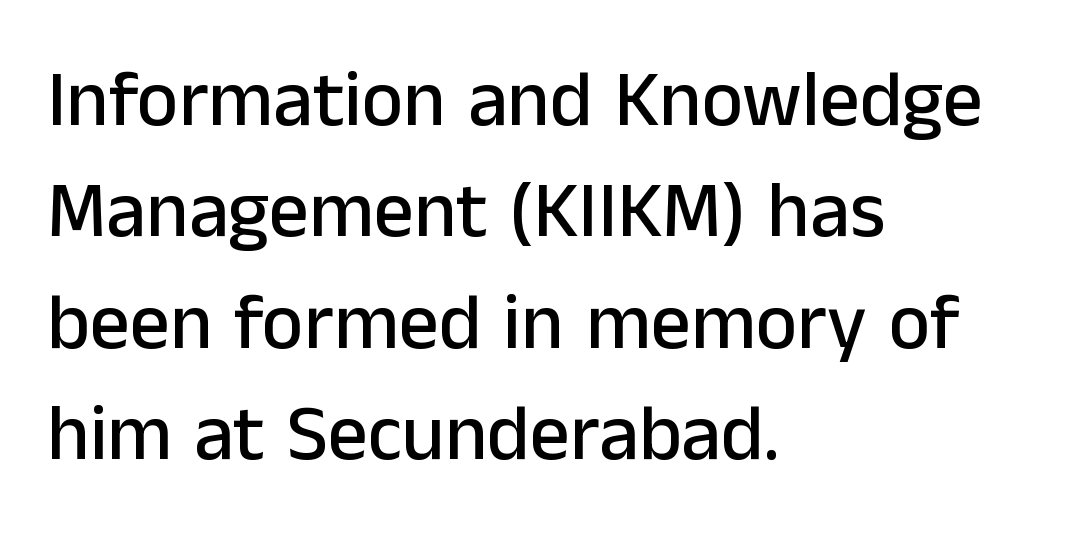
The image shows 79 px sans-serif type, upright; set left-aligned, normal line spacing (1.41x), normal letter spacing, not underlined; low stroke contrast and a medium x-height.
